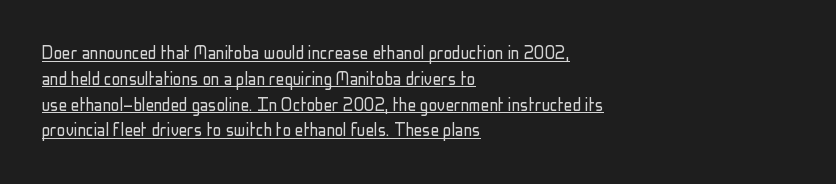
The image shows 21 px text type, upright; set left-aligned, line spacing 1.23x, normal letter spacing, underlined.
